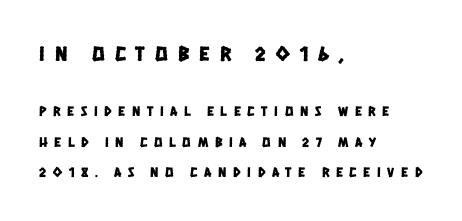
Q: Is the text underlined? A: No.
Q: How is the paragraph aligned? A: Left-aligned.
Q: Is the spacing between letters normal or unusually wide? A: Unusually wide.
Q: Is the spacing between lines tight, normal or loose? A: Loose.
Q: Which block of text is set in a larger size, the first (top) or the second (bottom)? A: The first (top) one.
